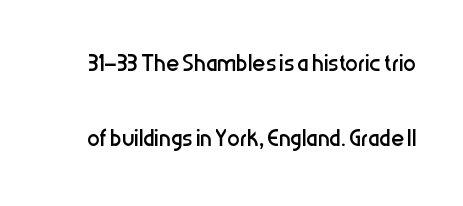
{"serif": "no", "italic": "no", "bold": "no", "weight": "regular", "width": "condensed", "stroke_contrast": "low", "x_height": "medium", "monospaced": "no", "underline": "no", "line_spacing": "loose", "line_spacing_ratio": 2.33, "letter_spacing": "normal", "letter_spacing_em": 0.0, "glyph_px": 32}
